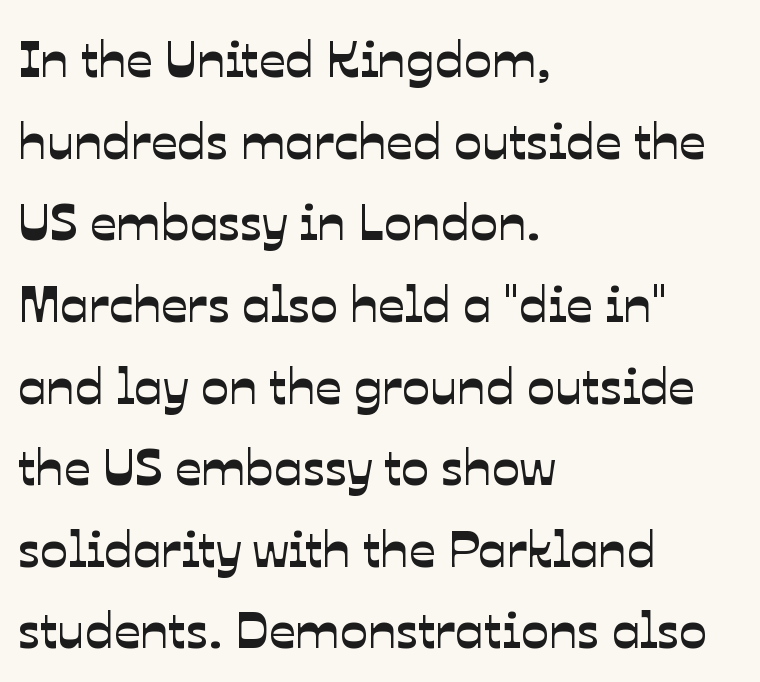
{"serif": "no", "width": "normal", "stroke_contrast": "low", "x_height": "medium", "monospaced": "no", "underline": "no", "align": "left", "line_spacing": "normal", "line_spacing_ratio": 1.57, "letter_spacing": "normal", "letter_spacing_em": 0.0, "glyph_px": 52}
